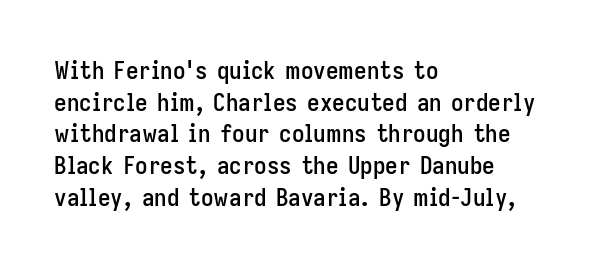
Q: Is the text italic (slanted)? A: No, it is upright.
Q: Is the text underlined? A: No.
Q: How is the paragraph aligned? A: Left-aligned.
Q: Is the spacing between letters normal or unusually wide? A: Normal.
Q: Is the spacing between lines tight, normal or loose? A: Normal.
